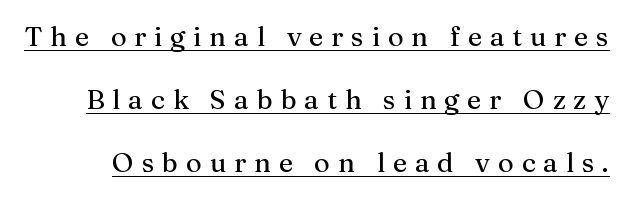
The image shows 27 px text type, upright; set loose line spacing (2.33x), unusually wide letter spacing (+0.29 em), underlined.
